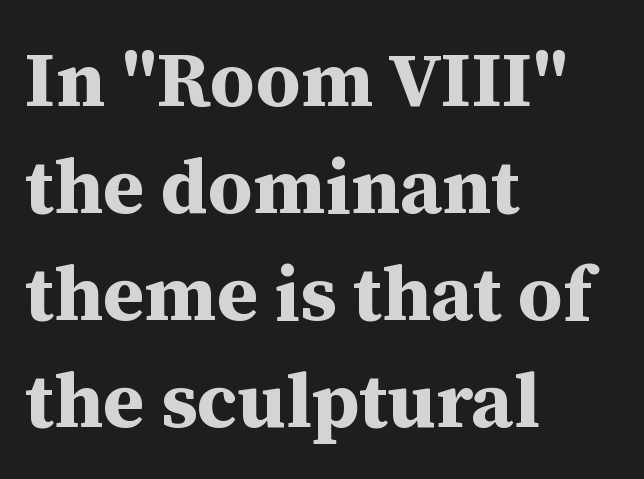
The image shows 78 px bold serif type, upright; set left-aligned, normal line spacing (1.37x), normal letter spacing, not underlined; medium stroke contrast and a medium x-height.
